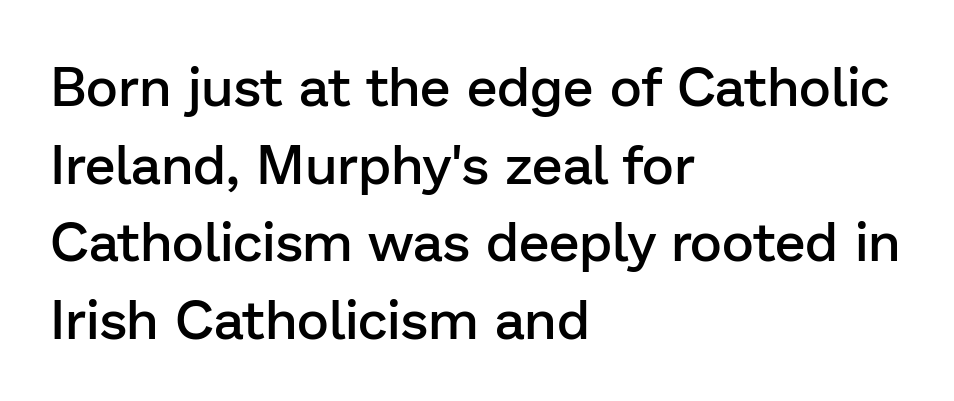
Q: Is the text bold? A: Semi-bold.
Q: Is the text italic (slanted)? A: No, it is upright.
Q: Is the typeface a serif or a sans-serif typeface? A: Sans-serif.
Q: Is the text underlined? A: No.
Q: How is the paragraph aligned? A: Left-aligned.
Q: Is the spacing between letters normal or unusually wide? A: Normal.
Q: Is the spacing between lines tight, normal or loose? A: Normal.
Q: Width (condensed, normal, or wide)? A: Normal.
Q: Stroke contrast? A: Low.
Q: x-height? A: Medium.
Q: Monospaced? A: No.
